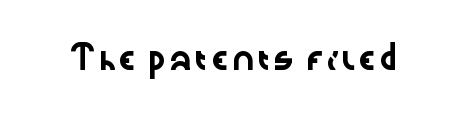
Q: Is the text italic (slanted)? A: No, it is upright.
Q: Is the text underlined? A: No.
Q: Is the spacing between letters normal or unusually wide? A: Normal.
